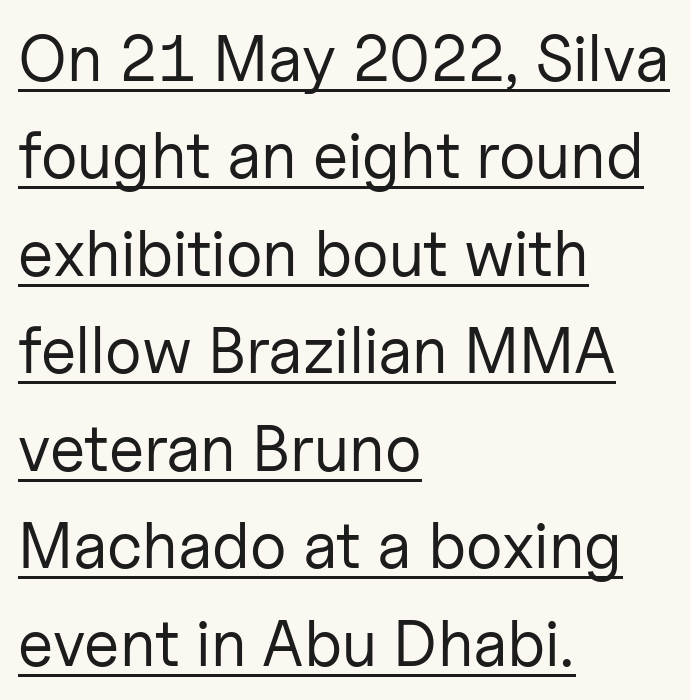
Each new line begins a customary step beneath the previous one. The string is rendered with underlining switched on. The weight tops out at a normal text grade. Character widths vary here, with narrow letters taking less room than wide ones. The axis of the letterforms is exactly vertical.
